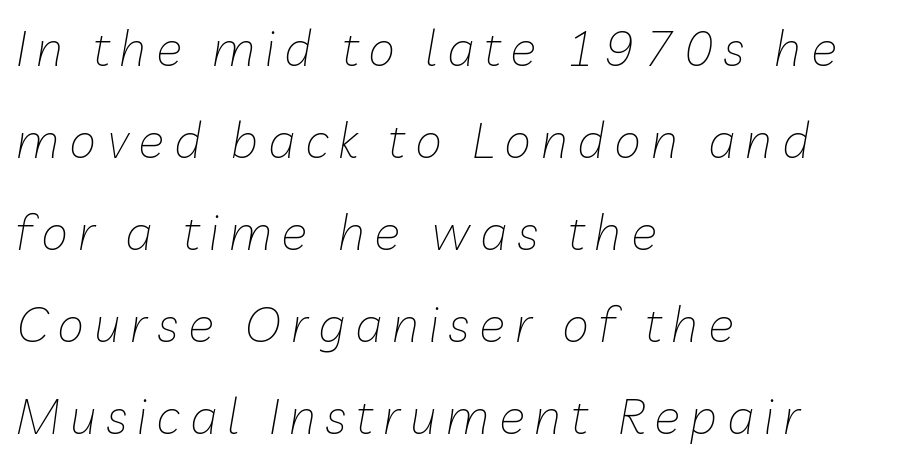
The image shows 49 px thin type, italic (leaning right); set left-aligned, line spacing 1.88x, unusually wide letter spacing (+0.2 em), not underlined; low stroke contrast and a medium x-height.
